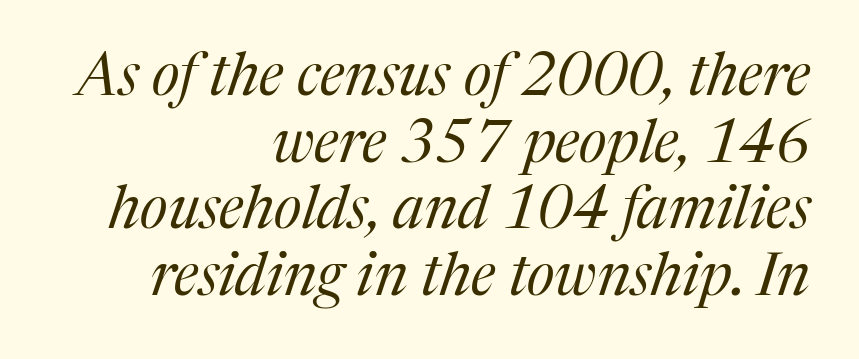
Q: Is the text bold? A: No.
Q: Is the text italic (slanted)? A: Yes, it leans right by about 17 degrees.
Q: Is the typeface a serif or a sans-serif typeface? A: Serif.
Q: Is the text underlined? A: No.
Q: How is the paragraph aligned? A: Right-aligned.
Q: Is the spacing between letters normal or unusually wide? A: Normal.
Q: Is the spacing between lines tight, normal or loose? A: Tight.
Q: Width (condensed, normal, or wide)? A: Normal.
Q: Stroke contrast? A: Medium.
Q: x-height? A: Medium.
Q: Monospaced? A: No.
